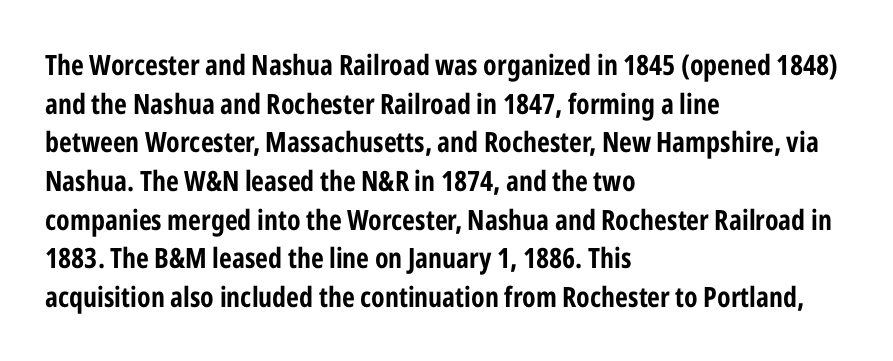
{"serif": "no", "italic": "no", "bold": "yes", "weight": "bold", "width": "condensed", "stroke_contrast": "low", "x_height": "medium", "monospaced": "no", "underline": "no", "align": "left", "line_spacing": "normal", "line_spacing_ratio": 1.38, "letter_spacing": "normal", "letter_spacing_em": 0.0, "glyph_px": 28}
